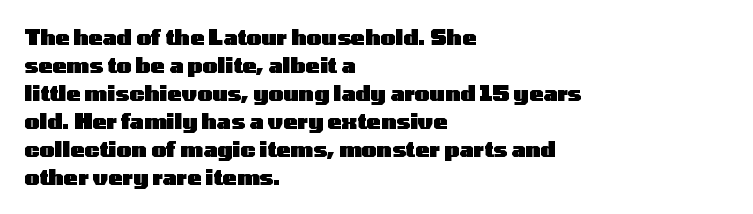
Style check: upright. Reading down the block, your eye returns to a fixed left position each line. This rendering leaves character spacing at its baseline value. Check under the words: just untouched page.
